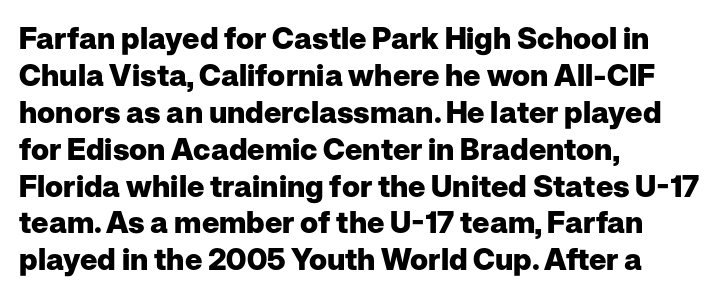
The image shows 30 px heavy sans-serif type, upright; set left-aligned, line spacing 1.23x, normal letter spacing, not underlined; low stroke contrast and a medium x-height.
